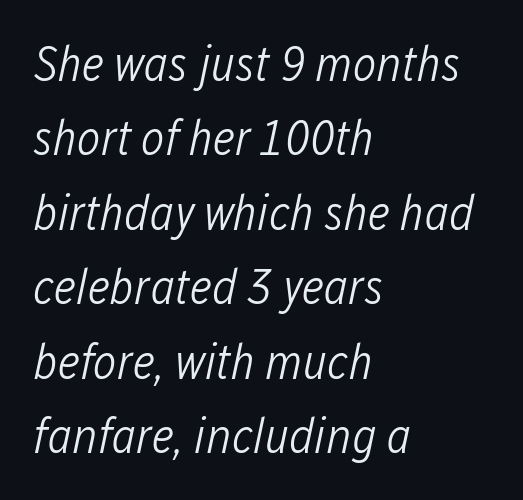
Q: Is the text bold? A: No.
Q: Is the text italic (slanted)? A: Yes, it leans right by about 12 degrees.
Q: Is the text underlined? A: No.
Q: How is the paragraph aligned? A: Left-aligned.
Q: Is the spacing between letters normal or unusually wide? A: Normal.
Q: Is the spacing between lines tight, normal or loose? A: Normal.
Q: Width (condensed, normal, or wide)? A: Condensed.
Q: Stroke contrast? A: Low.
Q: x-height? A: Medium.
Q: Monospaced? A: No.
